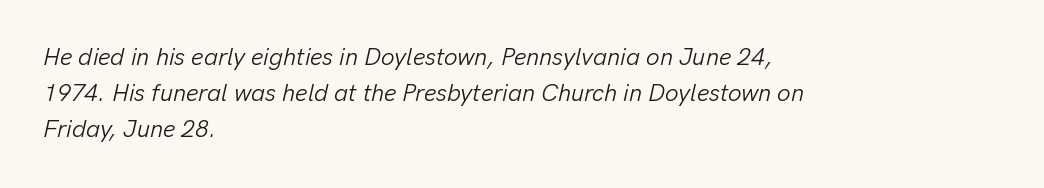
{"italic": "yes", "lean": "right", "slant_degrees": 13, "bold": "no", "underline": "no", "align": "left", "line_spacing": "normal", "line_spacing_ratio": 1.5, "letter_spacing": "normal", "letter_spacing_em": 0.0, "glyph_px": 24}
